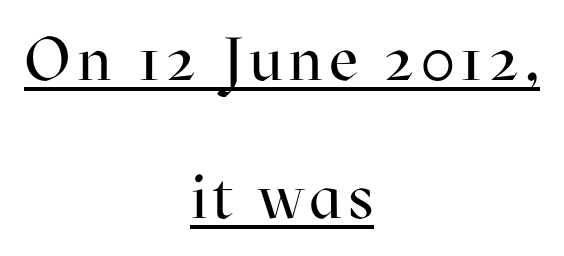
{"serif": "yes", "italic": "no", "bold": "no", "weight": "regular", "width": "normal", "stroke_contrast": "high", "x_height": "medium", "monospaced": "no", "underline": "yes", "align": "center", "line_spacing": "loose", "line_spacing_ratio": 2.27, "glyph_px": 61}
